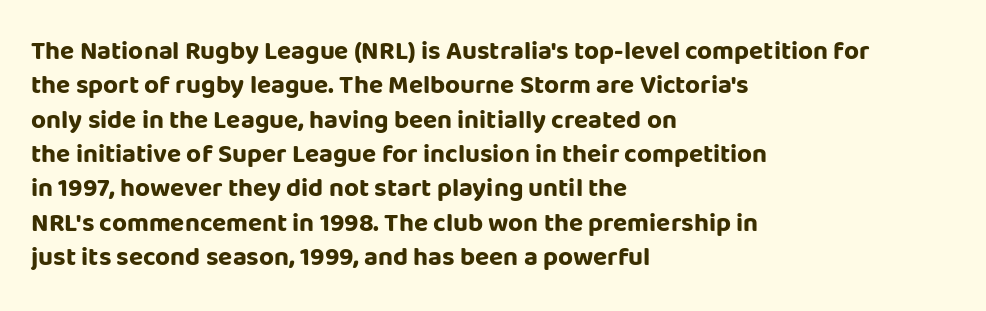
Q: Is the text bold? A: Yes.
Q: Is the text italic (slanted)? A: No, it is upright.
Q: Is the text underlined? A: No.
Q: How is the paragraph aligned? A: Left-aligned.
Q: Is the spacing between letters normal or unusually wide? A: Normal.
Q: Is the spacing between lines tight, normal or loose? A: Normal.
